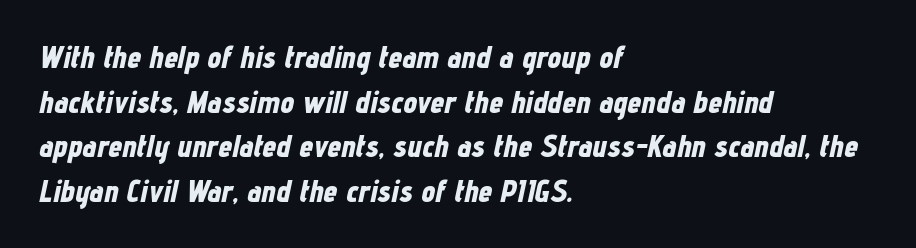
Quick note: italic. These lines carry a lot of weight — the face is fully bold. Proportional: the letters do not fall into vertical columns. The typesetter chose a ragged-right arrangement here.
